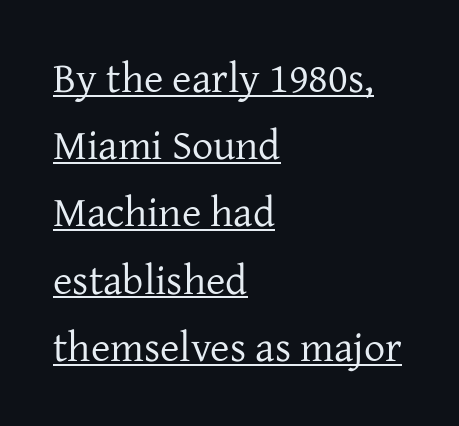
The image shows 42 px regular-weight serif type, upright; set left-aligned, normal line spacing (1.6x), normal letter spacing, underlined; low stroke contrast and a medium x-height.
